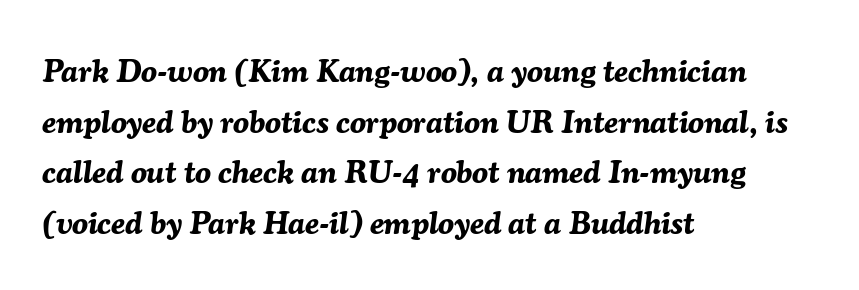
Q: Is the text bold? A: Yes.
Q: Is the text italic (slanted)? A: Yes, it leans right by about 7 degrees.
Q: Is the text underlined? A: No.
Q: How is the paragraph aligned? A: Left-aligned.
Q: Is the spacing between letters normal or unusually wide? A: Normal.
Q: Is the spacing between lines tight, normal or loose? A: Normal.
Q: Width (condensed, normal, or wide)? A: Normal.
Q: Stroke contrast? A: Medium.
Q: x-height? A: Medium.
Q: Monospaced? A: No.
